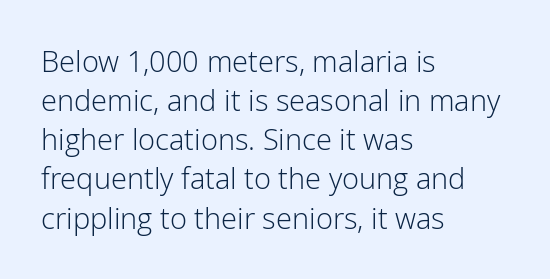
The image shows 29 px light sans-serif type, upright; set left-aligned, normal line spacing (1.35x), normal letter spacing, not underlined; low stroke contrast and a medium x-height.
